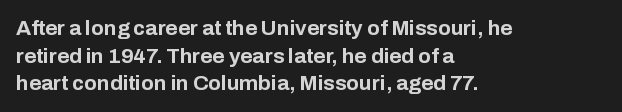
The image shows 21 px bold type, upright; set left-aligned, normal line spacing (1.31x), normal letter spacing, not underlined.
